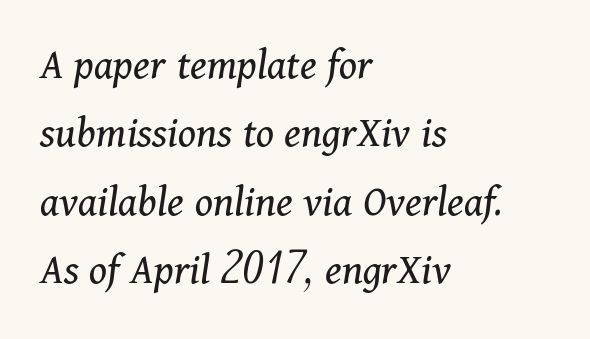
Q: Is the text bold? A: No.
Q: Is the text italic (slanted)? A: Yes, it leans right by about 11 degrees.
Q: Is the typeface a serif or a sans-serif typeface? A: Serif.
Q: Is the text underlined? A: No.
Q: How is the paragraph aligned? A: Left-aligned.
Q: Is the spacing between letters normal or unusually wide? A: Normal.
Q: Is the spacing between lines tight, normal or loose? A: Normal.
Q: Width (condensed, normal, or wide)? A: Normal.
Q: Stroke contrast? A: Medium.
Q: x-height? A: Medium.
Q: Monospaced? A: No.
